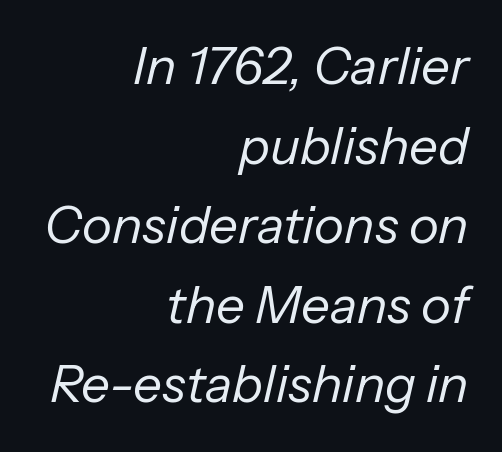
Q: Is the text bold? A: No.
Q: Is the text italic (slanted)? A: Yes, it leans right by about 13 degrees.
Q: Is the text underlined? A: No.
Q: How is the paragraph aligned? A: Right-aligned.
Q: Is the spacing between letters normal or unusually wide? A: Normal.
Q: Is the spacing between lines tight, normal or loose? A: Normal.
Q: Width (condensed, normal, or wide)? A: Normal.
Q: Stroke contrast? A: Low.
Q: x-height? A: Medium.
Q: Monospaced? A: No.
